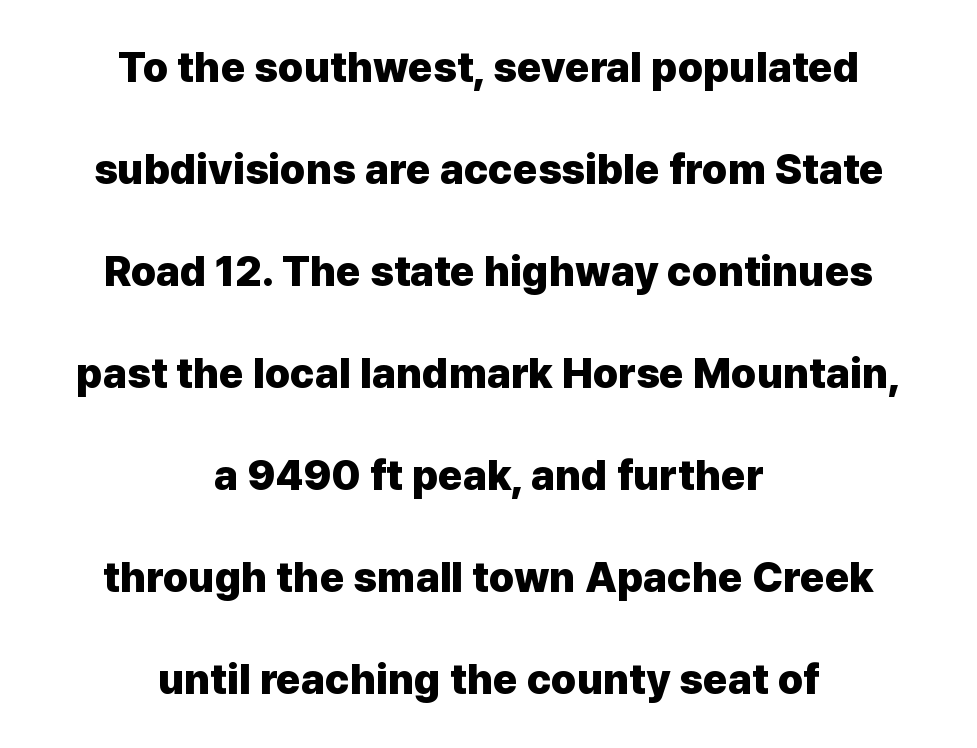
The image shows 42 px heavy sans-serif type, upright; set centered, loose line spacing (2.43x), normal letter spacing, not underlined; low stroke contrast and a medium x-height.
